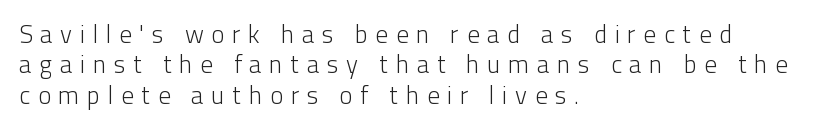
{"italic": "no", "bold": "no", "underline": "no", "align": "left", "line_spacing_ratio": 1.22, "letter_spacing": "wide", "letter_spacing_em": 0.31, "glyph_px": 25}
